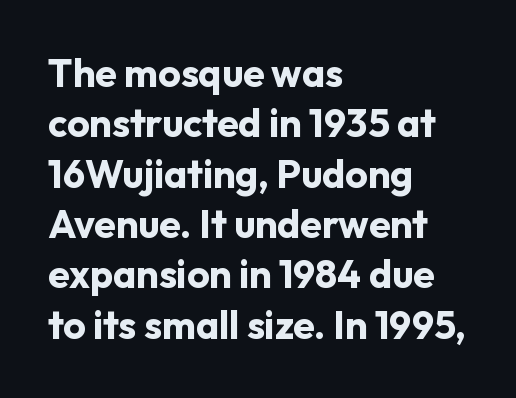
Q: Is the text bold? A: Yes.
Q: Is the text italic (slanted)? A: No, it is upright.
Q: Is the typeface a serif or a sans-serif typeface? A: Sans-serif.
Q: Is the text underlined? A: No.
Q: How is the paragraph aligned? A: Left-aligned.
Q: Is the spacing between letters normal or unusually wide? A: Normal.
Q: Is the spacing between lines tight, normal or loose? A: Normal.
Q: Width (condensed, normal, or wide)? A: Normal.
Q: Stroke contrast? A: Low.
Q: x-height? A: Medium.
Q: Monospaced? A: No.
